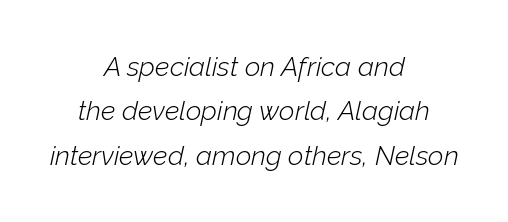
The image shows 27 px text type, italic (leaning right); set centered, normal line spacing (1.64x), normal letter spacing, not underlined.
